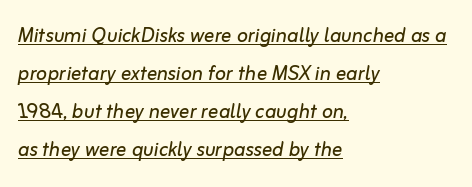
These lines keep a tight, regular rhythm from letter to letter. Honestly, the underline is the first thing you notice here. Line starts are locked; line ends wander. Italic? Definitely — the glyphs are oblique. Leading matches the norm, producing a regular column.
